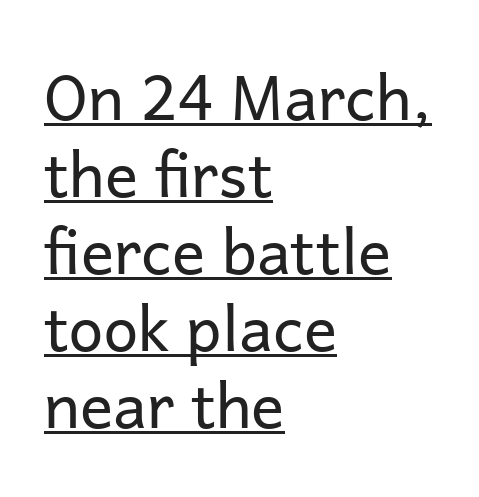
{"serif": "no", "italic": "no", "bold": "no", "weight": "regular", "width": "normal", "stroke_contrast": "low", "x_height": "medium", "monospaced": "no", "underline": "yes", "align": "left", "line_spacing_ratio": 1.24, "letter_spacing": "normal", "letter_spacing_em": 0.0, "glyph_px": 62}
